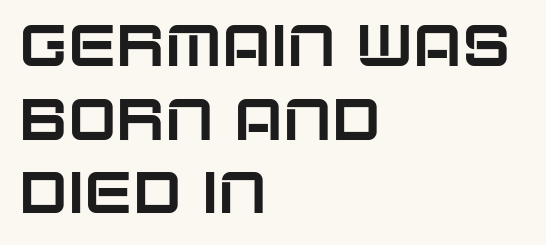
Varying glyph widths throughout — classic text-font behaviour. Where is the straight margin? On the left. Every stem runs plumb, perpendicular to the baseline. Leading matches the norm, producing a regular column. Words appear dense and cohesive because spacing is normal. Just letters on the line, the space beneath them empty.
